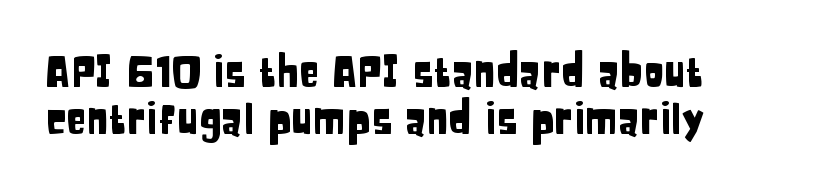
The image shows 42 px condensed sans-serif type, upright; set tight line spacing (1.11x), normal letter spacing, not underlined; low stroke contrast and a large x-height.
